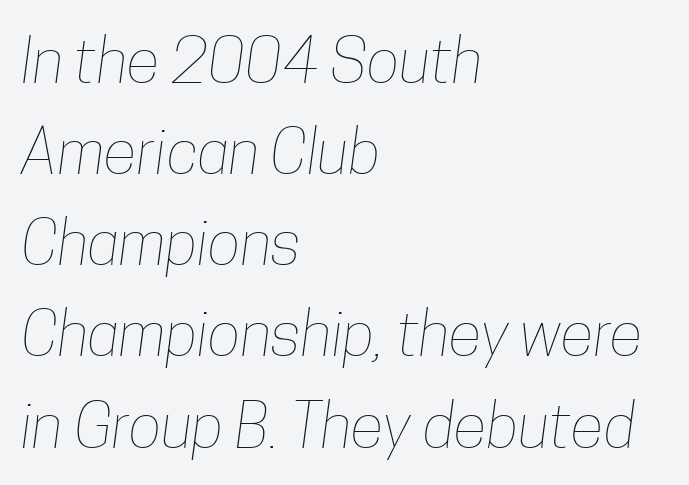
{"bold": "no", "weight": "thin", "width": "condensed", "stroke_contrast": "low", "x_height": "medium", "monospaced": "no", "underline": "no", "align": "left", "line_spacing": "normal", "line_spacing_ratio": 1.47, "letter_spacing": "normal", "letter_spacing_em": 0.0, "glyph_px": 62}
